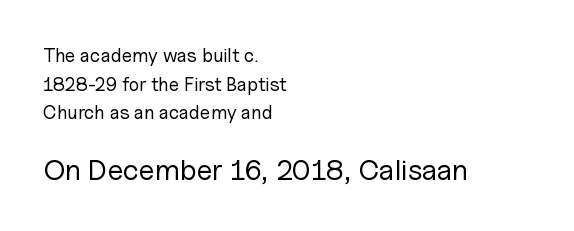
The typeface has the unassuming heft of standard copy or less. Only glyphs here, with clear space below each row. Tracking value appears to be zero — textbook default spacing. Reading down the column, the eye jumps a familiar distance to each next line. Do the characters align in a grid? No, the font is proportional. Compare the two chunks: the lower has the greater cap height.
